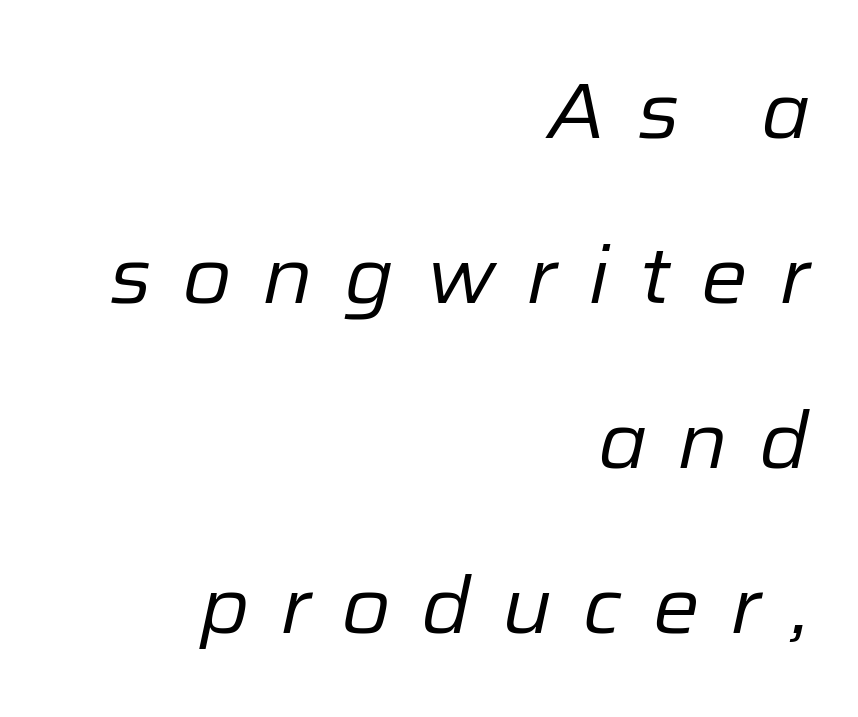
Q: Is the text bold? A: No.
Q: Is the text italic (slanted)? A: Yes, it leans right by about 12 degrees.
Q: Is the text underlined? A: No.
Q: How is the paragraph aligned? A: Right-aligned.
Q: Is the spacing between letters normal or unusually wide? A: Unusually wide.
Q: Is the spacing between lines tight, normal or loose? A: Loose.
Q: Width (condensed, normal, or wide)? A: Normal.
Q: Stroke contrast? A: Low.
Q: x-height? A: Medium.
Q: Monospaced? A: No.
